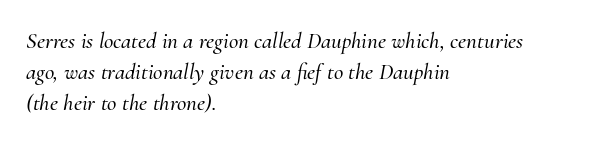
The image shows 23 px text type, italic (leaning right); set left-aligned, normal line spacing (1.35x), normal letter spacing, not underlined.
